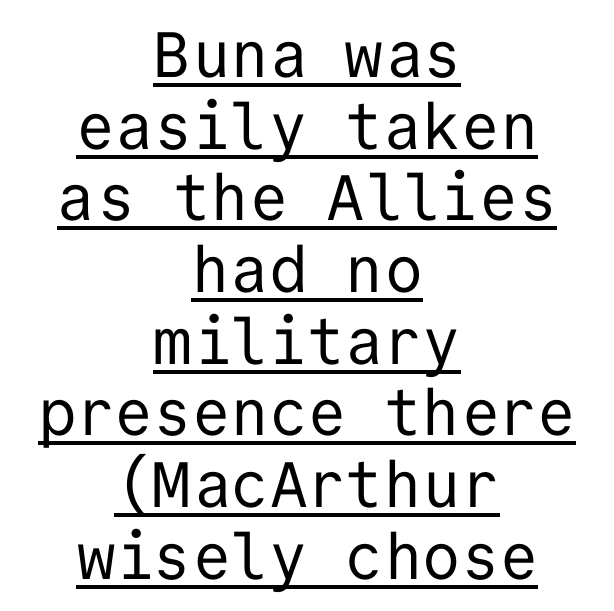
Q: Is the text bold? A: No.
Q: Is the text italic (slanted)? A: No, it is upright.
Q: Is the typeface a serif or a sans-serif typeface? A: Sans-serif.
Q: Is the text underlined? A: Yes.
Q: How is the paragraph aligned? A: Centered.
Q: Is the spacing between letters normal or unusually wide? A: Normal.
Q: Is the spacing between lines tight, normal or loose? A: Tight.
Q: Width (condensed, normal, or wide)? A: Normal.
Q: Stroke contrast? A: Low.
Q: x-height? A: Medium.
Q: Monospaced? A: Yes.
